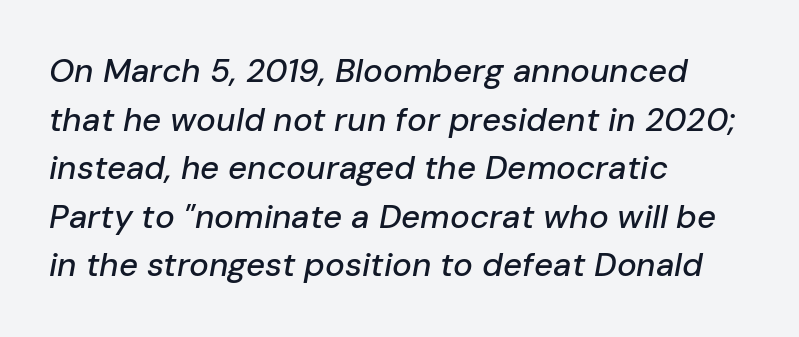
{"italic": "yes", "lean": "right", "slant_degrees": 10, "width": "normal", "stroke_contrast": "low", "x_height": "medium", "monospaced": "no", "underline": "no", "align": "left", "line_spacing": "normal", "line_spacing_ratio": 1.47, "letter_spacing": "normal", "letter_spacing_em": 0.0, "glyph_px": 33}
